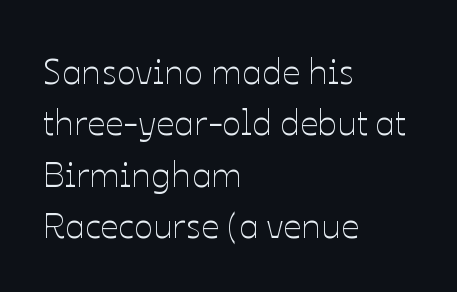
These lines are rendered in a variable-pitch font. The type is set solid horizontally, with unmodified tracking. Interline gaps are of average width in this sample. The specimen omits any rule beneath the text block's lines.
